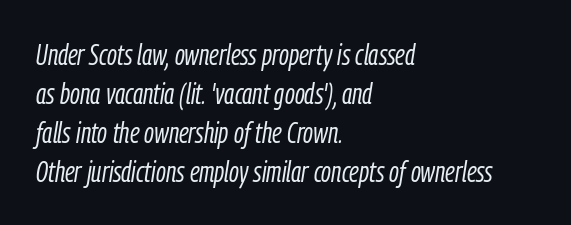
The image shows 29 px light, condensed type, italic (leaning right); set left-aligned, normal line spacing (1.34x), normal letter spacing, not underlined; low stroke contrast and a medium x-height.
